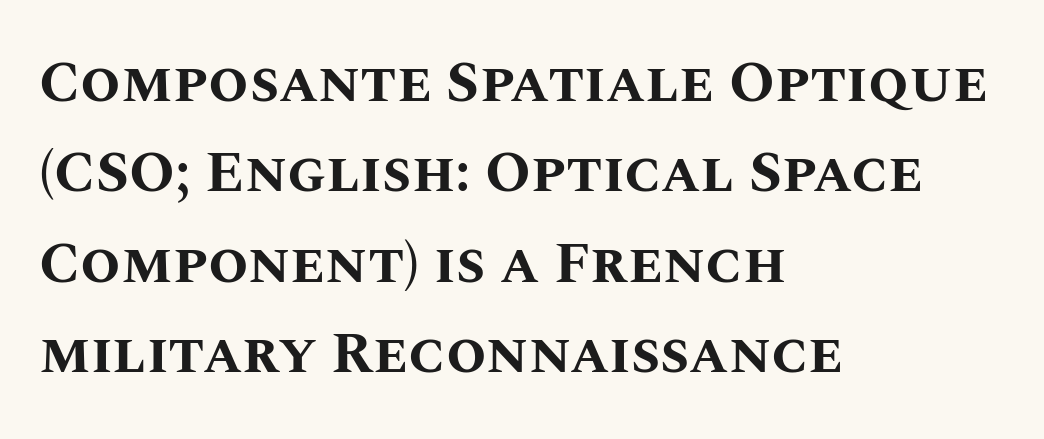
The face used here has the dense, thick strokes of a bold. The rendering anchors every line to the left-hand side. A roman cut, with each character standing at attention. Spacing verdict: proportional, widths tailored to each character. Letters rest on an invisible, unmarked baseline. The vertical gap from one line to the next is medium.
